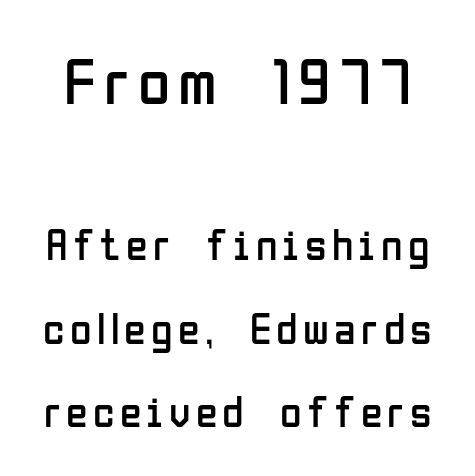
{"serif": "no", "italic": "no", "bold": "no", "weight": "regular", "width": "condensed", "stroke_contrast": "low", "x_height": "medium", "monospaced": "no", "underline": "no", "line_spacing": "loose", "line_spacing_ratio": 1.9, "larger_block": "first", "size_ratio": 1.5, "glyph_px": 66}
